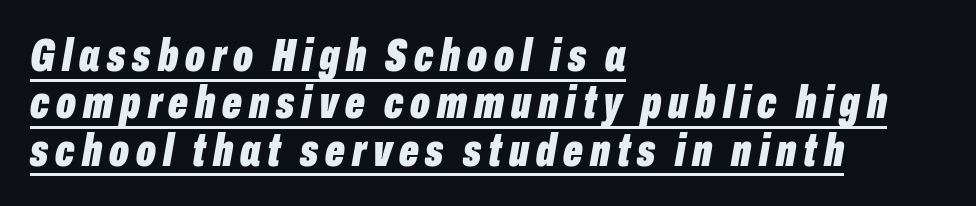
Do the characters align in a grid? No, the font is proportional. A typesetter would call this leading minimal, almost set solid. Beneath each row of characters lies a ruled line. The compositor pushed each line to the left boundary. Would a proofreader flag this as italicized? Yes.
